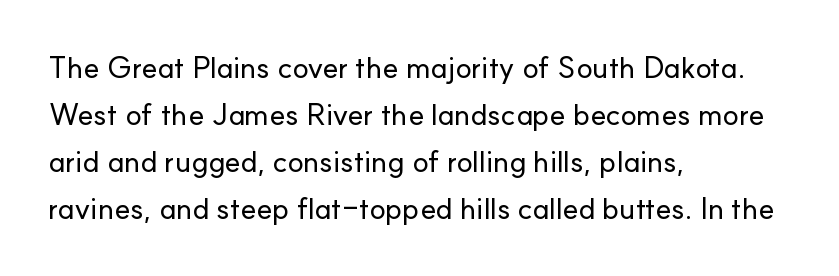
Q: Is the text italic (slanted)? A: No, it is upright.
Q: Is the typeface a serif or a sans-serif typeface? A: Sans-serif.
Q: Is the text underlined? A: No.
Q: How is the paragraph aligned? A: Left-aligned.
Q: Is the spacing between letters normal or unusually wide? A: Normal.
Q: Is the spacing between lines tight, normal or loose? A: Normal.
Q: Width (condensed, normal, or wide)? A: Normal.
Q: Stroke contrast? A: Low.
Q: x-height? A: Small.
Q: Monospaced? A: No.
